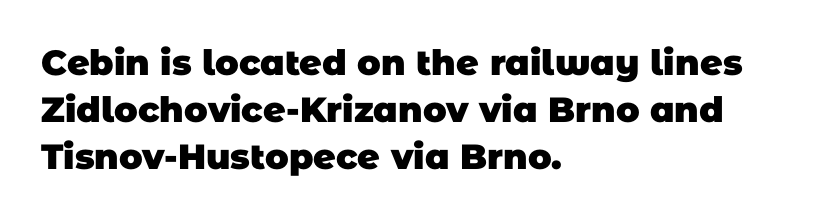
Default kerning and tracking; the words read as compact shapes. Emphasis by weight is at full strength: bold. Looks like regular typesetting: each glyph gets only the width it needs. To sum up the face: it is a sans, with no serifs. The lines are quadded left.
